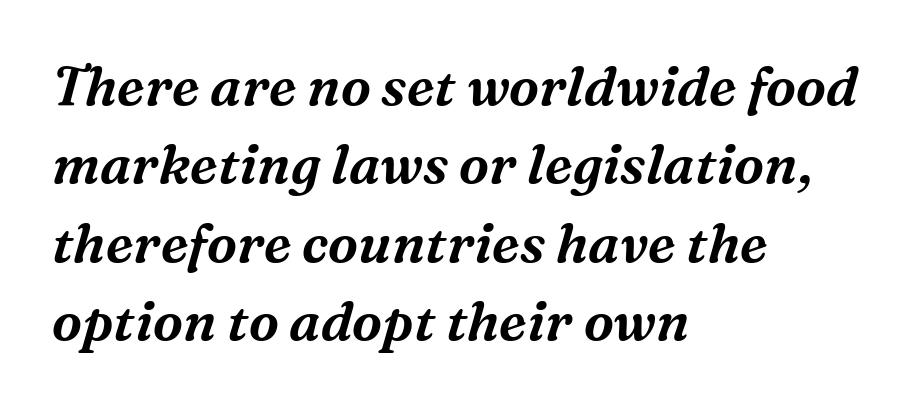
Q: Is the text italic (slanted)? A: Yes, it leans right by about 16 degrees.
Q: Is the typeface a serif or a sans-serif typeface? A: Serif.
Q: Is the text underlined? A: No.
Q: How is the paragraph aligned? A: Left-aligned.
Q: Is the spacing between letters normal or unusually wide? A: Normal.
Q: Is the spacing between lines tight, normal or loose? A: Normal.
Q: Width (condensed, normal, or wide)? A: Normal.
Q: Stroke contrast? A: Medium.
Q: x-height? A: Medium.
Q: Monospaced? A: No.
